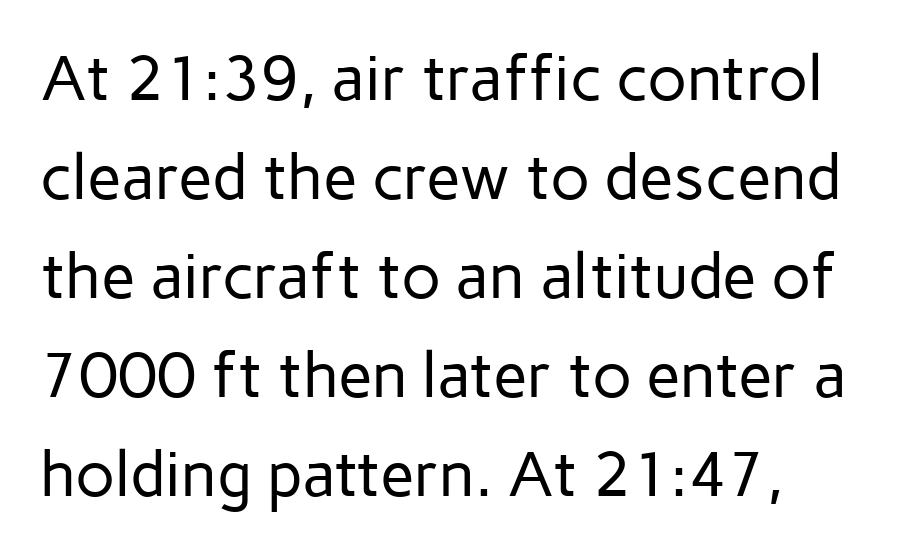
{"serif": "no", "italic": "no", "bold": "no", "weight": "regular", "width": "normal", "stroke_contrast": "low", "x_height": "medium", "monospaced": "no", "underline": "no", "line_spacing": "normal", "line_spacing_ratio": 1.57, "letter_spacing": "normal", "letter_spacing_em": 0.0, "glyph_px": 63}
